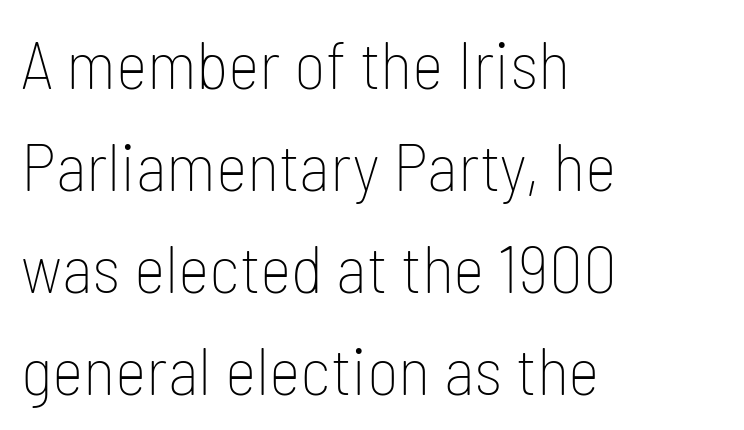
{"serif": "no", "italic": "no", "bold": "no", "weight": "thin", "width": "condensed", "stroke_contrast": "low", "x_height": "medium", "monospaced": "no", "underline": "no", "align": "left", "line_spacing": "normal", "line_spacing_ratio": 1.5, "letter_spacing": "normal", "letter_spacing_em": 0.0, "glyph_px": 68}
